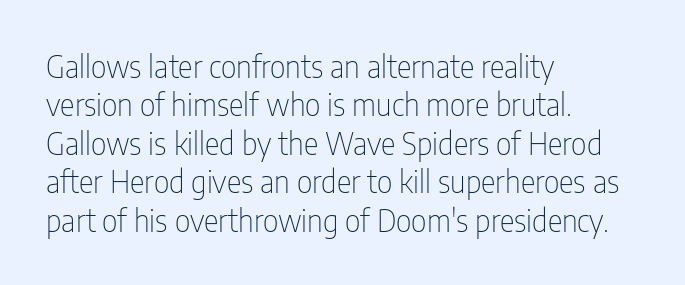
The image shows 31 px thin, condensed sans-serif type, upright; set left-aligned, line spacing 1.24x, normal letter spacing, not underlined; low stroke contrast and a medium x-height.
